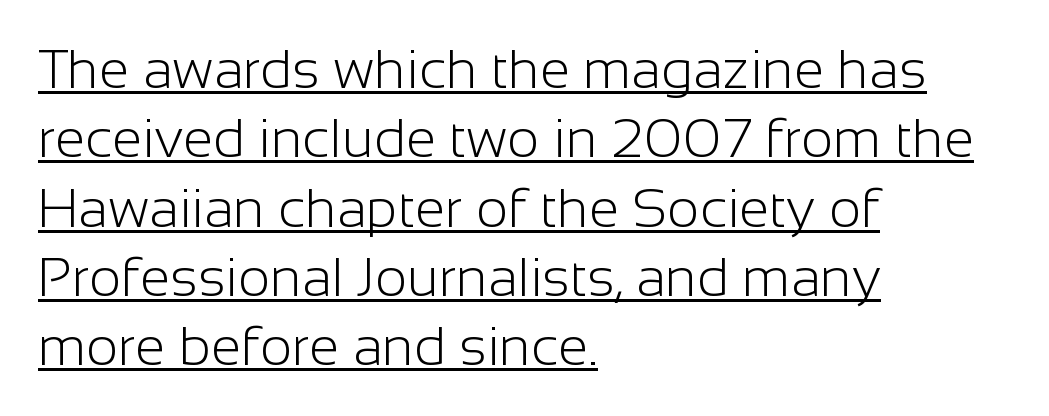
Stems and bowls with no extra thickness — not bold. Compared with a centered layout, this one pins lines to the left instead. Unlike italic type, these characters show no tilt at all. Short note: letters normally spaced.
